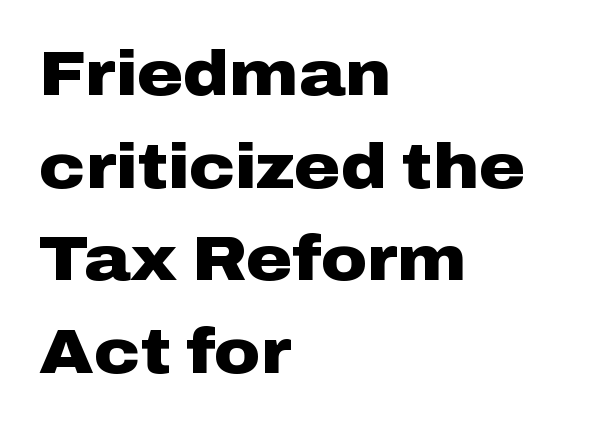
Does the copy run flush right? No — it runs flush left. Honestly, there is no underline to notice here at all. Tracking here is standard; glyphs follow each other at the usual distance. A typesetter would call this proportional, since set widths differ per character. The letters stand upright; this is a roman face. The space between consecutive lines is moderate.
